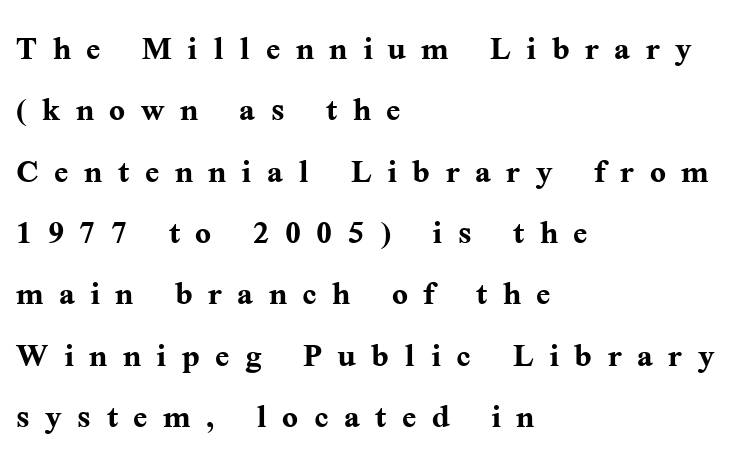
Q: Is the text bold? A: Yes.
Q: Is the text italic (slanted)? A: No, it is upright.
Q: Is the typeface a serif or a sans-serif typeface? A: Serif.
Q: Is the text underlined? A: No.
Q: How is the paragraph aligned? A: Left-aligned.
Q: Is the spacing between letters normal or unusually wide? A: Unusually wide.
Q: Is the spacing between lines tight, normal or loose? A: Normal.
Q: Width (condensed, normal, or wide)? A: Normal.
Q: Stroke contrast? A: Medium.
Q: x-height? A: Medium.
Q: Monospaced? A: No.
